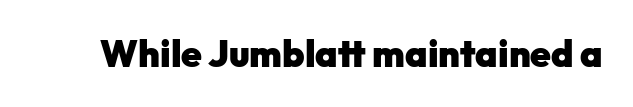
Q: Is the text bold? A: Yes.
Q: Is the text italic (slanted)? A: No, it is upright.
Q: Is the typeface a serif or a sans-serif typeface? A: Sans-serif.
Q: Is the text underlined? A: No.
Q: Is the spacing between letters normal or unusually wide? A: Normal.
Q: Width (condensed, normal, or wide)? A: Normal.
Q: Stroke contrast? A: Low.
Q: x-height? A: Medium.
Q: Monospaced? A: No.
